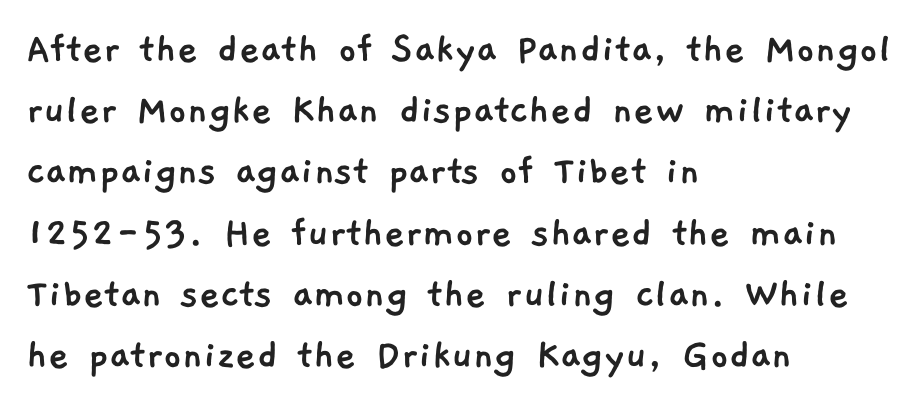
If you drew a ruler down the left edge, every line would touch it. The gaps between neighbouring characters are ordinary and unremarkable. The rendering uses natural spacing where letterforms have individual widths. The lines sit at an ordinary, default distance from one another. Plain, unruled lines of type. Note: no serifs on the glyphs.
